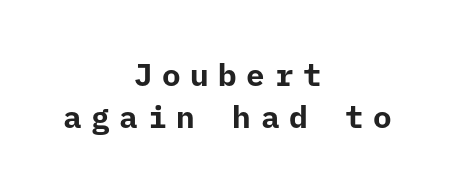
The image shows 31 px bold sans-serif type, upright, monospaced; set centered, normal line spacing (1.35x), unusually wide letter spacing (+0.31 em), not underlined; low stroke contrast and a medium x-height.
